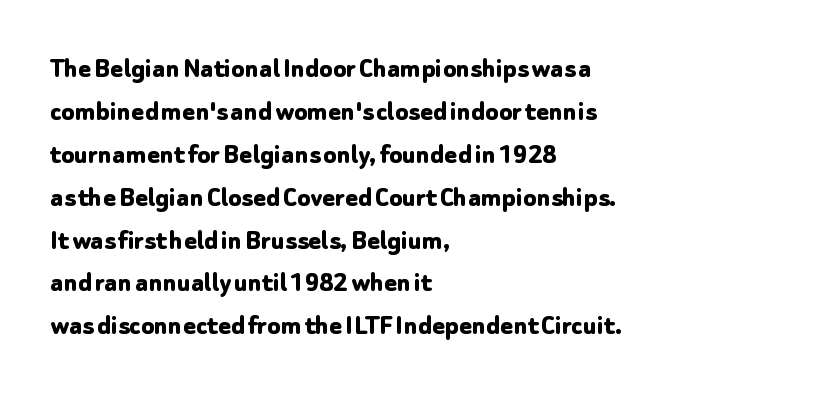
Every stem runs plumb, perpendicular to the baseline. Each new line begins a customary step beneath the previous one. Notice how the passage keeps a crisp vertical edge on the left only. Each letter's strokes conclude bluntly, with no projecting serifs. Rule under the text: the space is simply empty. Inter-character spacing is left at the font's built-in metrics.
